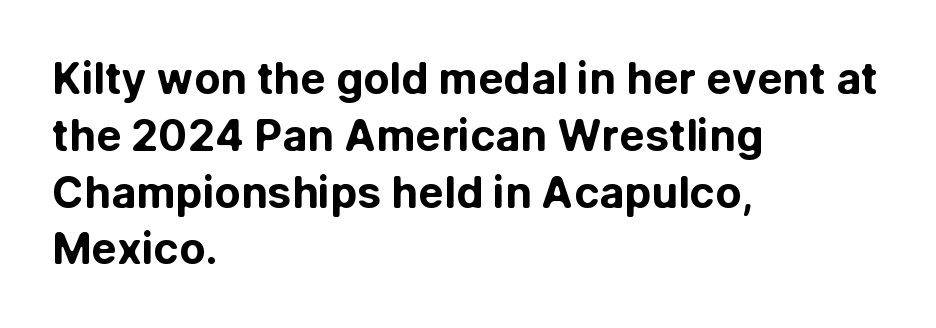
Q: Is the text bold? A: Yes.
Q: Is the text italic (slanted)? A: No, it is upright.
Q: Is the typeface a serif or a sans-serif typeface? A: Sans-serif.
Q: Is the text underlined? A: No.
Q: How is the paragraph aligned? A: Left-aligned.
Q: Is the spacing between letters normal or unusually wide? A: Normal.
Q: Is the spacing between lines tight, normal or loose? A: Normal.
Q: Width (condensed, normal, or wide)? A: Normal.
Q: Stroke contrast? A: Low.
Q: x-height? A: Medium.
Q: Monospaced? A: No.
